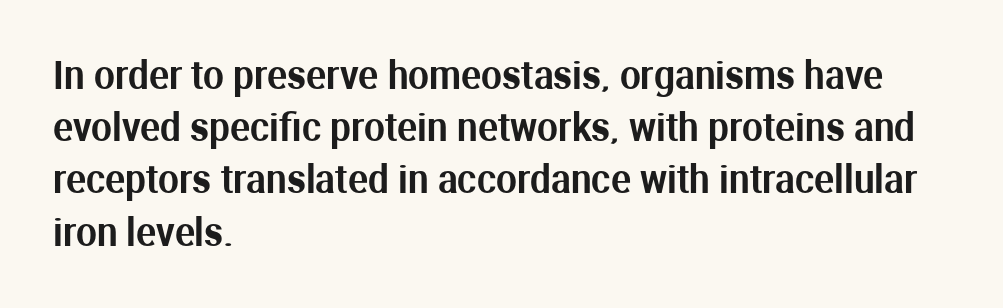
Posture: vertical. Only glyphs here, with clear space below each row. The line texture is even and compact thanks to regular tracking. Varying glyph widths throughout — classic text-font behaviour. One-word summary of the alignment: left.
